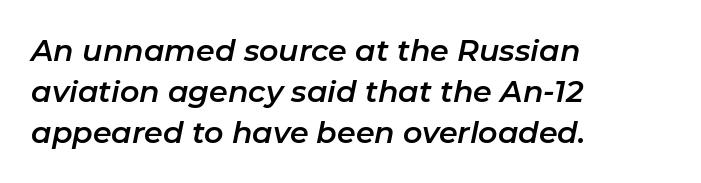
Q: Is the text italic (slanted)? A: Yes, it leans right by about 11 degrees.
Q: Is the text underlined? A: No.
Q: How is the paragraph aligned? A: Left-aligned.
Q: Is the spacing between letters normal or unusually wide? A: Normal.
Q: Is the spacing between lines tight, normal or loose? A: Normal.
Q: Width (condensed, normal, or wide)? A: Normal.
Q: Stroke contrast? A: Low.
Q: x-height? A: Medium.
Q: Monospaced? A: No.
